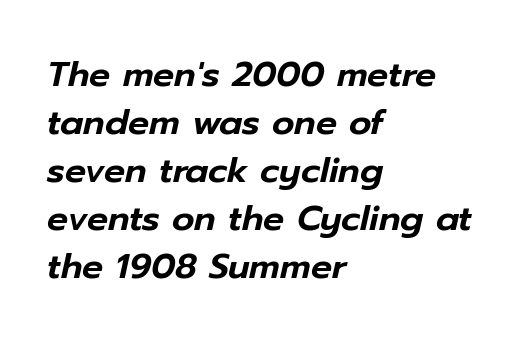
{"italic": "yes", "lean": "right", "slant_degrees": 12, "width": "normal", "stroke_contrast": "low", "x_height": "medium", "monospaced": "no", "underline": "no", "align": "left", "line_spacing": "normal", "line_spacing_ratio": 1.37, "letter_spacing": "normal", "letter_spacing_em": 0.0, "glyph_px": 35}
